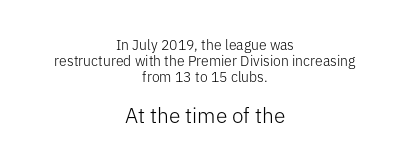
The image shows 21 px text type, upright; set centered, tight line spacing (1.14x), normal letter spacing, not underlined; the second (bottom) block is 1.5x larger.
